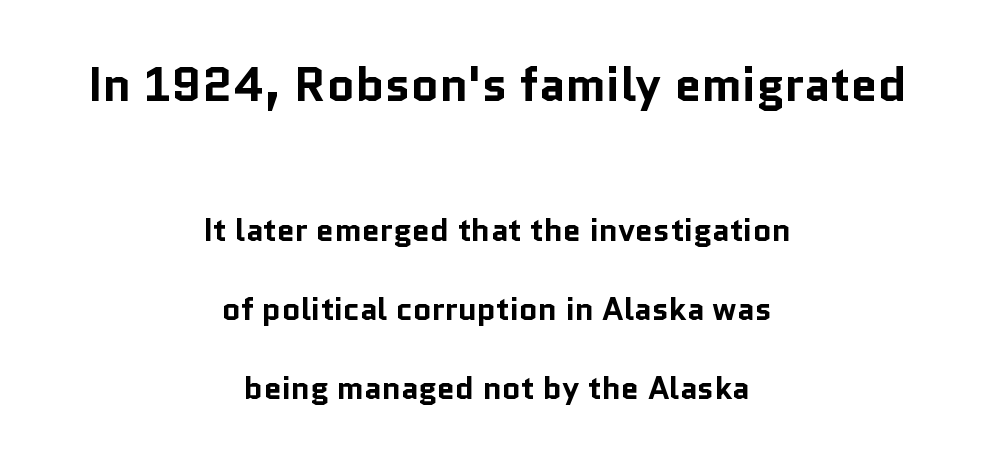
You could not count columns in this text — the font is proportionally spaced. Here the glyphs are tracked normally, forming tight word shapes. The block of text is sparse from top to bottom, with ample space between rows. These lines are centered, leaving both edges ragged. Stroke thickness is high; the sample reads as a true bold.
